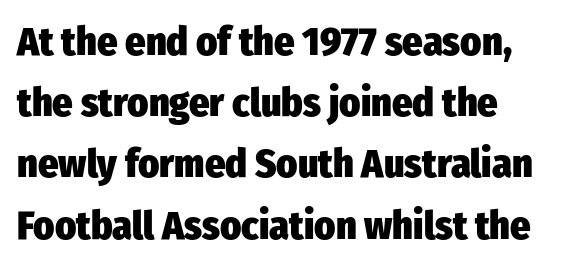
{"serif": "no", "italic": "no", "bold": "yes", "weight": "heavy", "width": "condensed", "stroke_contrast": "low", "x_height": "medium", "monospaced": "no", "underline": "no", "align": "left", "line_spacing": "normal", "line_spacing_ratio": 1.53, "letter_spacing": "normal", "letter_spacing_em": 0.0, "glyph_px": 40}
